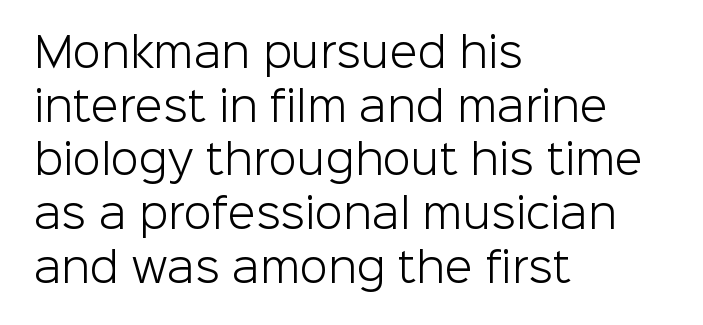
{"serif": "no", "italic": "no", "bold": "no", "weight": "light", "width": "normal", "stroke_contrast": "low", "x_height": "medium", "monospaced": "no", "underline": "no", "align": "left", "line_spacing": "normal", "line_spacing_ratio": 1.31, "letter_spacing": "normal", "letter_spacing_em": 0.0, "glyph_px": 41}
